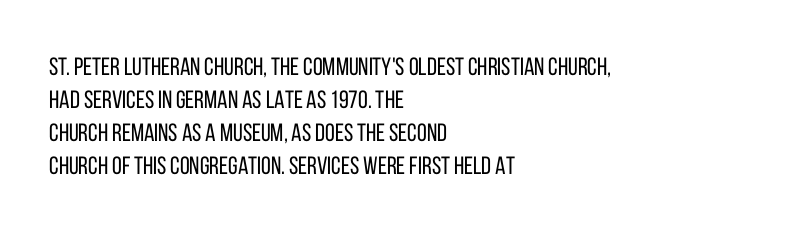
{"italic": "no", "bold": "no", "underline": "no", "align": "left", "line_spacing": "normal", "line_spacing_ratio": 1.32, "letter_spacing": "normal", "letter_spacing_em": 0.0, "glyph_px": 25}
